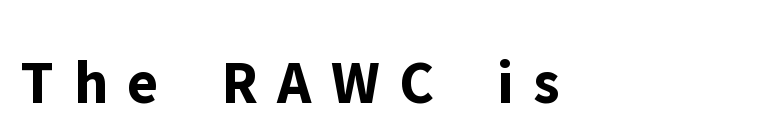
Q: Is the text bold? A: Yes.
Q: Is the text italic (slanted)? A: No, it is upright.
Q: Is the typeface a serif or a sans-serif typeface? A: Sans-serif.
Q: Is the text underlined? A: No.
Q: Is the spacing between letters normal or unusually wide? A: Unusually wide.
Q: Width (condensed, normal, or wide)? A: Normal.
Q: Stroke contrast? A: Low.
Q: x-height? A: Medium.
Q: Monospaced? A: No.
